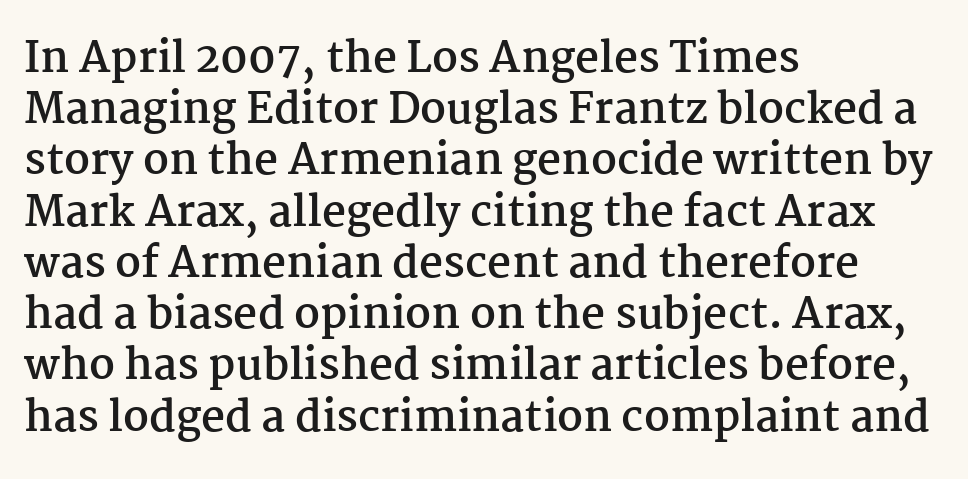
Q: Is the text bold? A: Yes.
Q: Is the text italic (slanted)? A: No, it is upright.
Q: Is the typeface a serif or a sans-serif typeface? A: Serif.
Q: Is the text underlined? A: No.
Q: How is the paragraph aligned? A: Left-aligned.
Q: Is the spacing between letters normal or unusually wide? A: Normal.
Q: Width (condensed, normal, or wide)? A: Normal.
Q: Stroke contrast? A: Medium.
Q: x-height? A: Medium.
Q: Monospaced? A: No.
